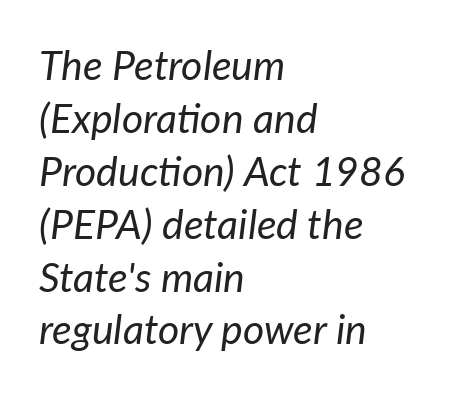
{"italic": "yes", "lean": "right", "slant_degrees": 7, "bold": "no", "weight": "regular", "width": "normal", "stroke_contrast": "low", "x_height": "medium", "monospaced": "no", "underline": "no", "align": "left", "line_spacing": "normal", "line_spacing_ratio": 1.29, "letter_spacing": "normal", "letter_spacing_em": 0.0, "glyph_px": 41}
